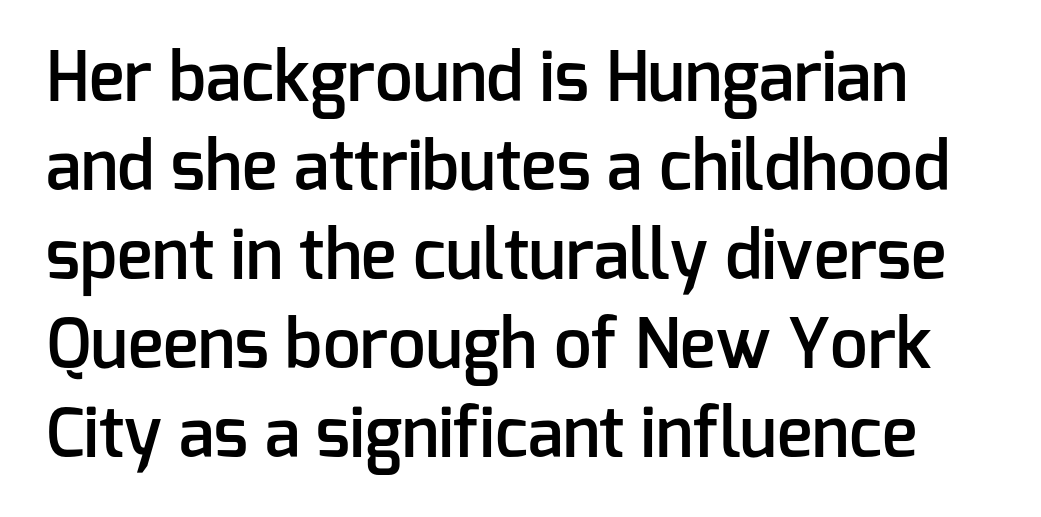
The image shows 67 px semibold sans-serif type, upright; set normal line spacing (1.33x), normal letter spacing, not underlined; low stroke contrast and a medium x-height.
